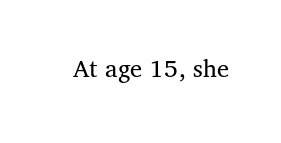
Q: Is the text bold? A: No.
Q: Is the text italic (slanted)? A: No, it is upright.
Q: Is the text underlined? A: No.
Q: Is the spacing between letters normal or unusually wide? A: Normal.
